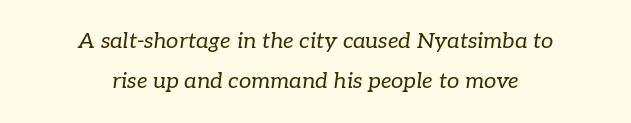
Q: Is the text bold? A: No.
Q: Is the text italic (slanted)? A: Yes, it leans right by about 7 degrees.
Q: Is the text underlined? A: No.
Q: How is the paragraph aligned? A: Centered.
Q: Is the spacing between letters normal or unusually wide? A: Normal.
